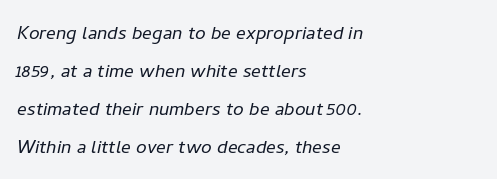
The image shows 24 px text type, italic (leaning right); set left-aligned, normal line spacing (1.59x), normal letter spacing, not underlined.
